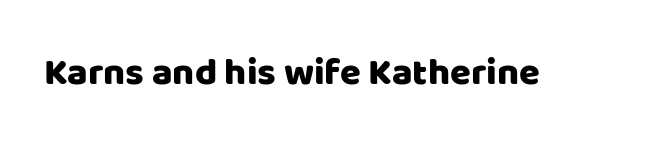
Beneath every word, the page is bare. Varying glyph widths throughout — classic text-font behaviour. Are there feet on the stems? There aren't — it's a sans. Every stem runs plumb, perpendicular to the baseline. The rendering keeps characters at their native spacing.
